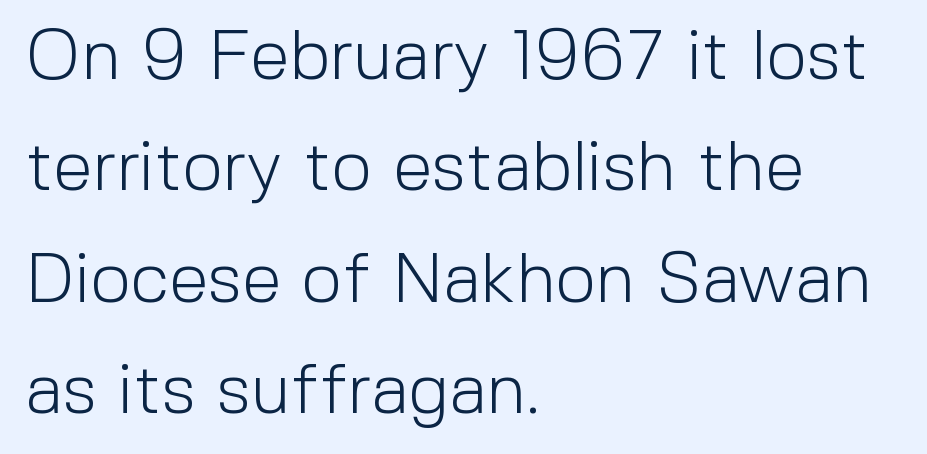
The image shows 71 px light sans-serif type, upright; set left-aligned, normal line spacing (1.57x), normal letter spacing, not underlined; a medium x-height.
